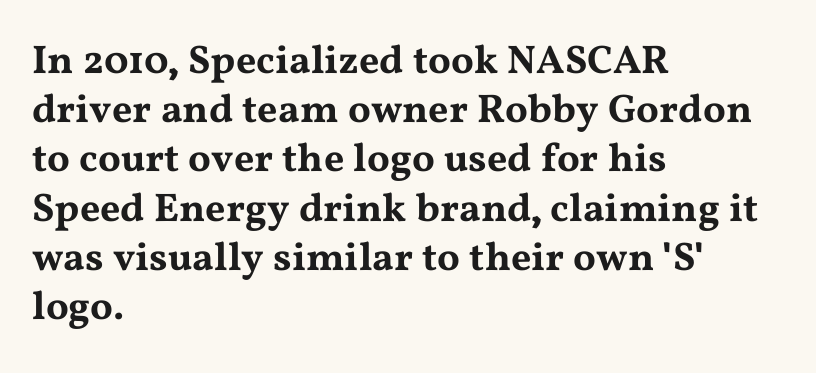
{"serif": "yes", "italic": "no", "width": "wide", "stroke_contrast": "medium", "x_height": "medium", "monospaced": "no", "underline": "no", "align": "left", "line_spacing_ratio": 1.23, "letter_spacing": "normal", "letter_spacing_em": 0.0, "glyph_px": 40}
